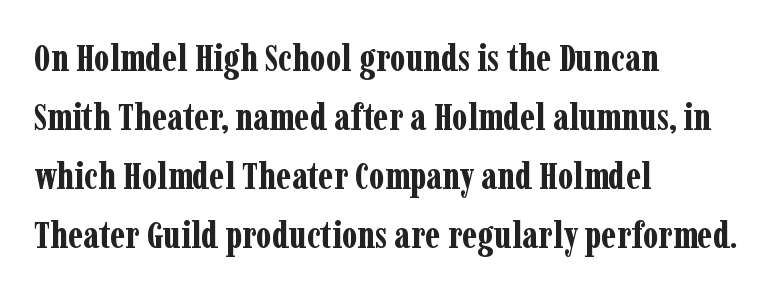
The image shows 38 px bold, condensed serif type, upright; set left-aligned, normal line spacing (1.55x), normal letter spacing, not underlined; low stroke contrast and a medium x-height.
